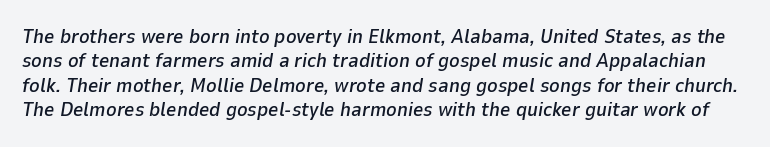
{"italic": "yes", "lean": "right", "slant_degrees": 9, "underline": "no", "line_spacing_ratio": 1.22, "letter_spacing": "normal", "letter_spacing_em": 0.0, "glyph_px": 20}
